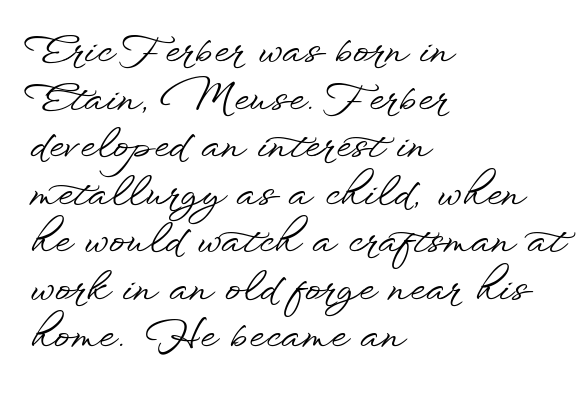
The image shows 39 px wide sans-serif type; set left-aligned, line spacing 1.22x, normal letter spacing, not underlined; low stroke contrast and a small x-height.
